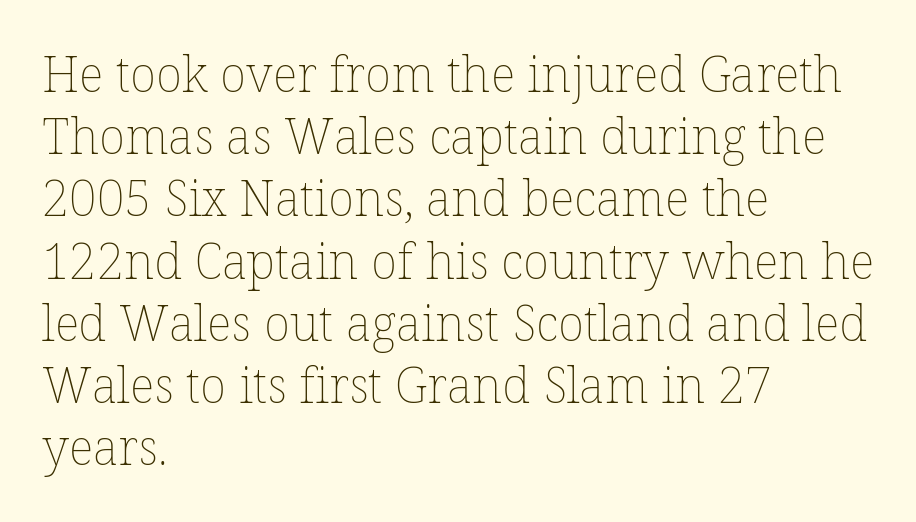
Baseline-to-baseline distance is the conventional proportion of letter height. Alignment: flush left. Proportional: the letters do not fall into vertical columns. Is the letter spacing exaggerated? No — it looks like the ordinary default.
